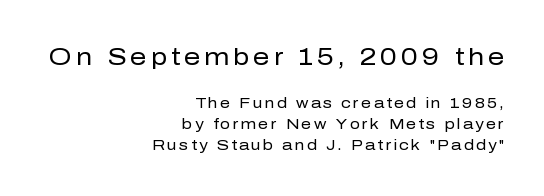
Stroke mass is kept to a normal reading level or below. Line spacing here is normal. Designer's note — italics off, roman on. The designer gave the opening block more size than the closing block. Unmarked baselines from the first word to the last.
